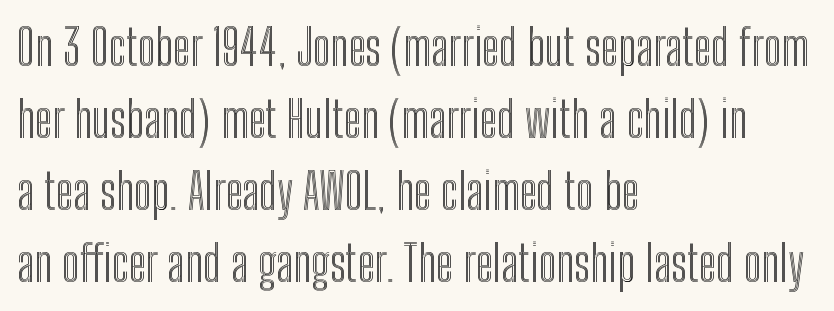
Q: Is the text italic (slanted)? A: No, it is upright.
Q: Is the text underlined? A: No.
Q: How is the paragraph aligned? A: Left-aligned.
Q: Is the spacing between letters normal or unusually wide? A: Normal.
Q: Is the spacing between lines tight, normal or loose? A: Normal.
Q: Width (condensed, normal, or wide)? A: Condensed.
Q: x-height? A: Medium.
Q: Monospaced? A: No.
